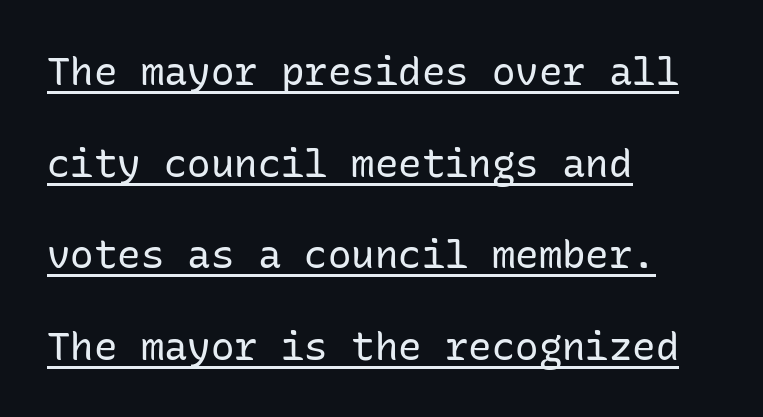
The image shows 39 px regular-weight sans-serif type, upright, monospaced; set left-aligned, loose line spacing (2.35x), normal letter spacing, underlined; low stroke contrast and a medium x-height.
